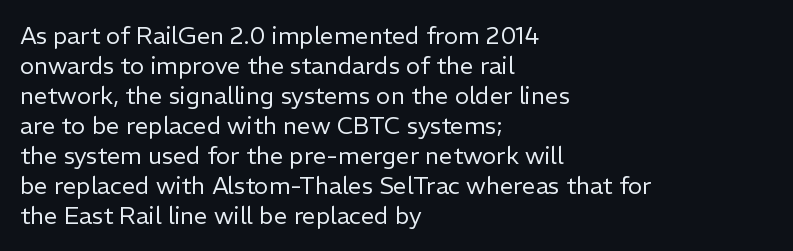
Q: Is the text bold? A: No.
Q: Is the text italic (slanted)? A: No, it is upright.
Q: Is the text underlined? A: No.
Q: How is the paragraph aligned? A: Left-aligned.
Q: Is the spacing between letters normal or unusually wide? A: Normal.
Q: Is the spacing between lines tight, normal or loose? A: Normal.
